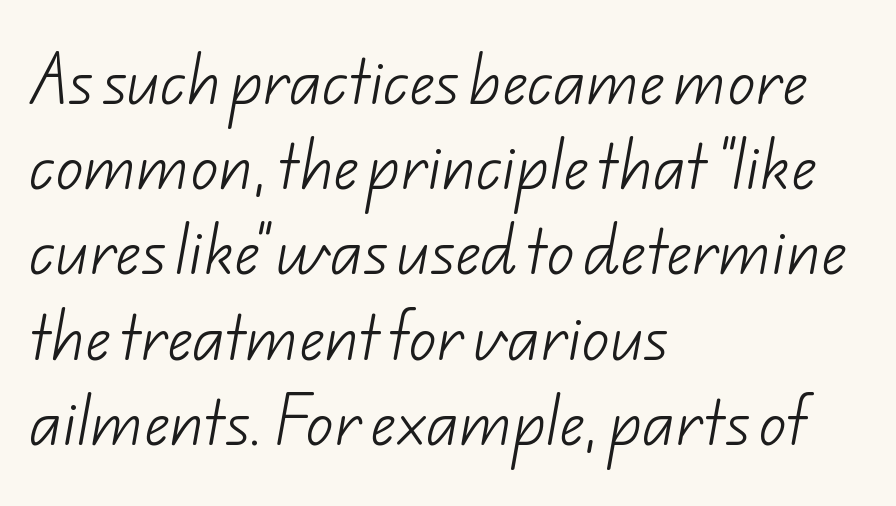
Q: Is the text bold? A: No.
Q: Is the typeface a serif or a sans-serif typeface? A: Sans-serif.
Q: Is the text underlined? A: No.
Q: How is the paragraph aligned? A: Left-aligned.
Q: Is the spacing between letters normal or unusually wide? A: Normal.
Q: Is the spacing between lines tight, normal or loose? A: Normal.
Q: Width (condensed, normal, or wide)? A: Normal.
Q: Stroke contrast? A: Low.
Q: x-height? A: Small.
Q: Monospaced? A: No.
